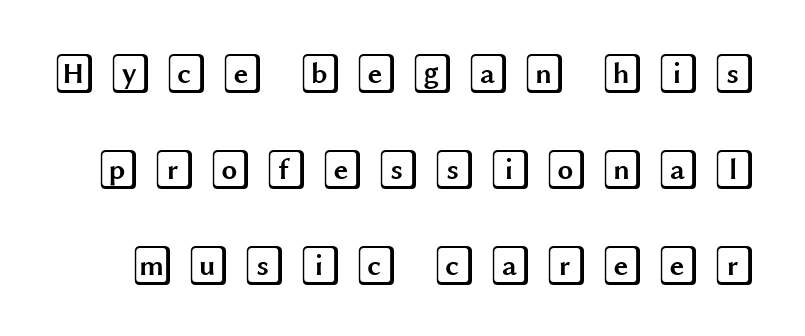
{"italic": "no", "width": "wide", "x_height": "large", "underline": "no", "line_spacing": "loose", "line_spacing_ratio": 2.4, "letter_spacing": "wide", "letter_spacing_em": 0.3, "glyph_px": 40}
